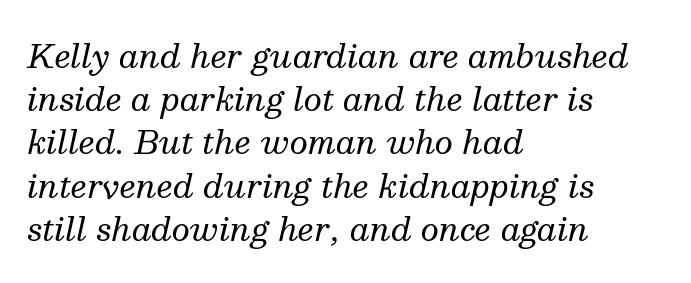
The image shows 32 px regular-weight serif type, italic (leaning right); set left-aligned, normal line spacing (1.35x), normal letter spacing, not underlined; medium stroke contrast and a medium x-height.
